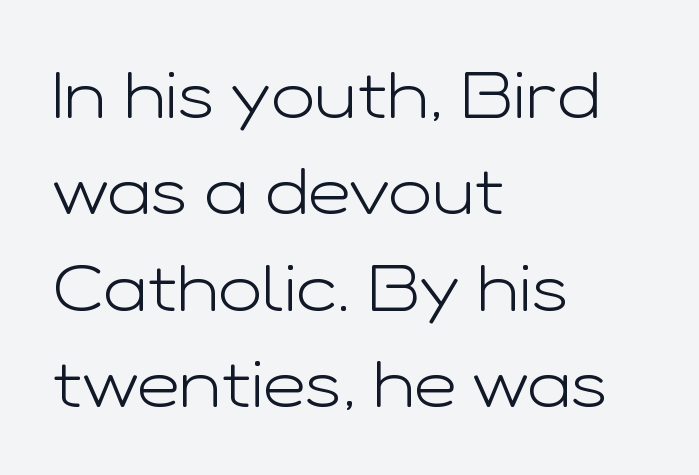
{"serif": "no", "italic": "no", "bold": "no", "weight": "light", "width": "wide", "stroke_contrast": "low", "x_height": "medium", "monospaced": "no", "underline": "no", "align": "left", "line_spacing": "normal", "line_spacing_ratio": 1.46, "letter_spacing": "normal", "letter_spacing_em": 0.0, "glyph_px": 66}
